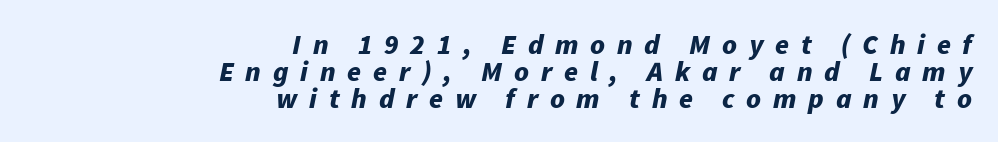
Style check: oblique. Reading down the block, your eye finds every line finishing at a fixed right position. Set as a true bold cut, around the 700 mark. The line-height multiplier appears low, near solid setting. Is the letter spacing exaggerated? Yes — the characters are pushed far apart. Looks like regular typesetting: each glyph gets only the width it needs.
